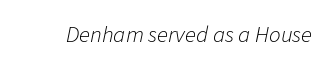
{"italic": "yes", "lean": "right", "slant_degrees": 11, "bold": "no", "underline": "no", "letter_spacing": "normal", "letter_spacing_em": 0.0, "glyph_px": 23}
